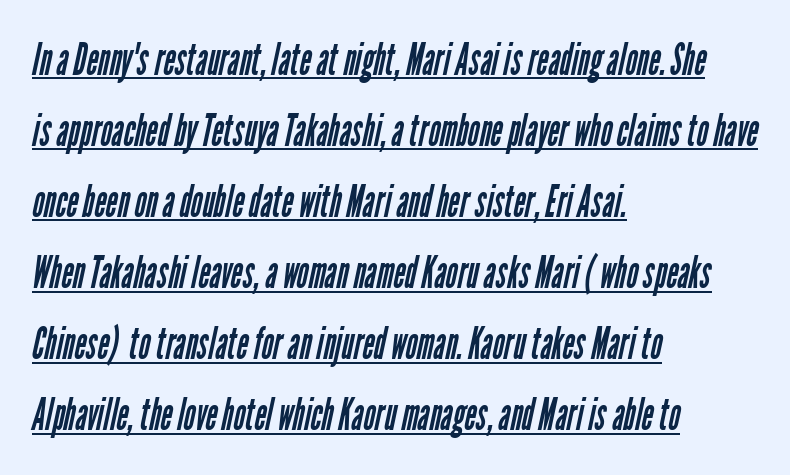
{"serif": "no", "bold": "no", "weight": "regular", "width": "condensed", "stroke_contrast": "low", "x_height": "medium", "monospaced": "no", "underline": "yes", "align": "left", "line_spacing": "normal", "line_spacing_ratio": 1.58, "letter_spacing": "normal", "letter_spacing_em": 0.0, "glyph_px": 45}
